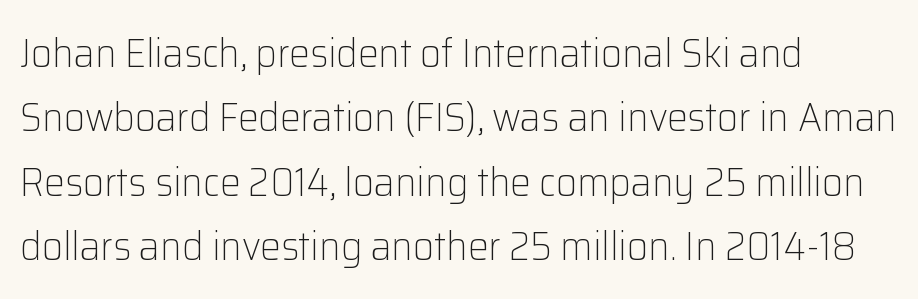
If you drew a line through each stem, it would be perfectly vertical. Examine the stroke ends and you'll find no serifs. Type without underlining. Counters stay open thanks to moderate or lighter strokes. Line starts are locked; line ends wander.
